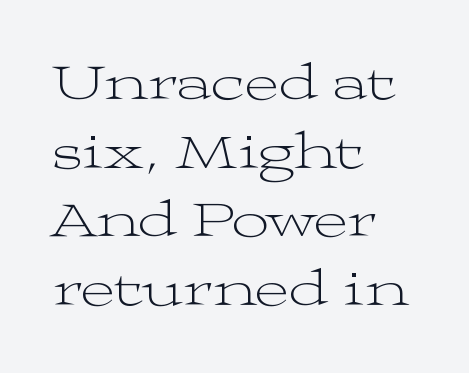
{"serif": "yes", "italic": "no", "bold": "no", "weight": "light", "width": "wide", "stroke_contrast": "medium", "x_height": "medium", "monospaced": "no", "underline": "no", "align": "left", "line_spacing": "normal", "line_spacing_ratio": 1.32, "letter_spacing": "normal", "letter_spacing_em": 0.0, "glyph_px": 52}
